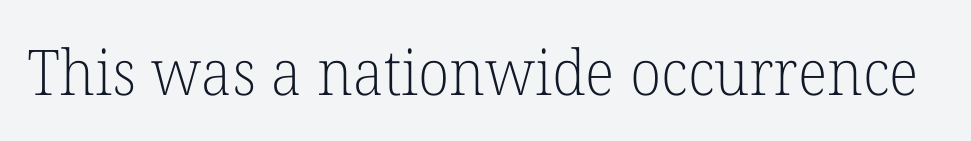
{"serif": "yes", "italic": "no", "bold": "no", "weight": "light", "width": "normal", "stroke_contrast": "low", "x_height": "medium", "monospaced": "no", "underline": "no", "letter_spacing": "normal", "letter_spacing_em": 0.0, "glyph_px": 63}
